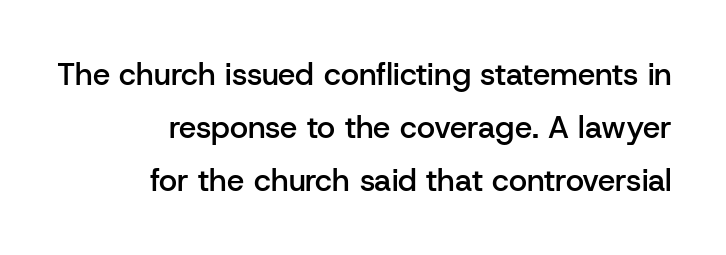
The image shows 31 px semibold sans-serif type, upright; set right-aligned, line spacing 1.71x, normal letter spacing, not underlined; low stroke contrast and a medium x-height.
